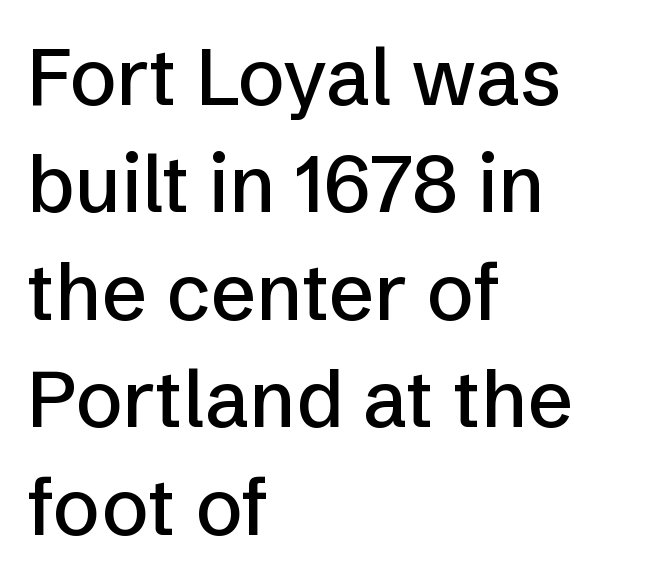
Q: Is the text italic (slanted)? A: No, it is upright.
Q: Is the typeface a serif or a sans-serif typeface? A: Sans-serif.
Q: Is the text underlined? A: No.
Q: How is the paragraph aligned? A: Left-aligned.
Q: Is the spacing between letters normal or unusually wide? A: Normal.
Q: Is the spacing between lines tight, normal or loose? A: Normal.
Q: Width (condensed, normal, or wide)? A: Normal.
Q: Stroke contrast? A: Low.
Q: x-height? A: Medium.
Q: Monospaced? A: No.
